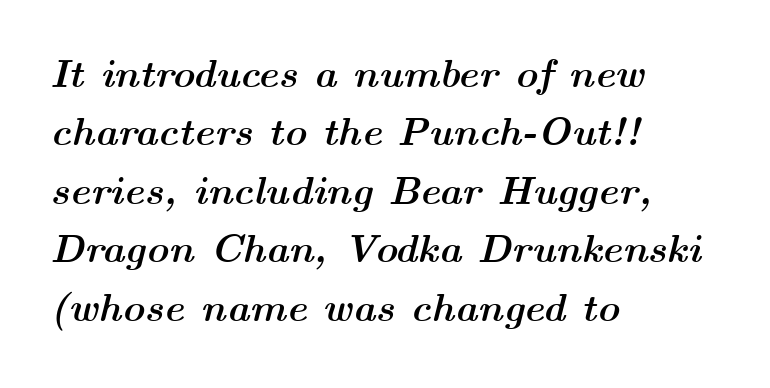
The face used here is rendered with its standard letterfit. This sample is left-justified, so line endings fall wherever the words run out. These words are printed bold, with thick strokes throughout. Descenders hang freely into open space. Looks like regular typesetting: each glyph gets only the width it needs.
